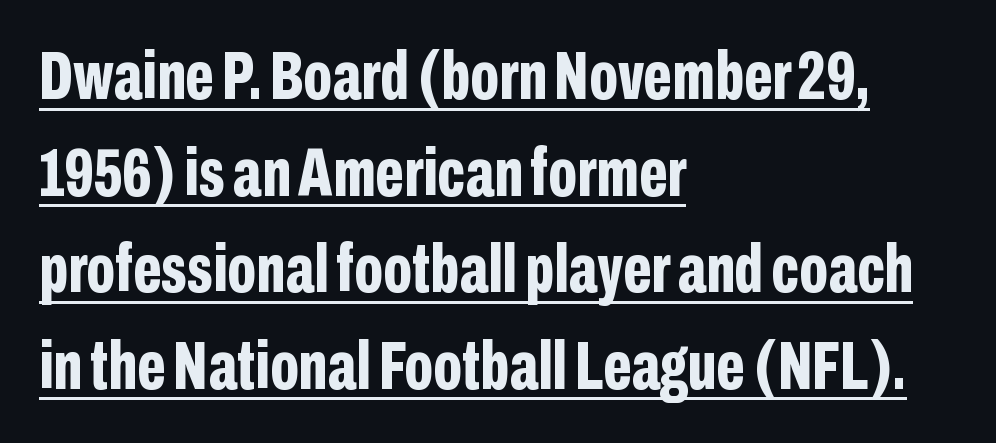
The image shows 68 px bold, condensed sans-serif type, upright; set left-aligned, normal line spacing (1.42x), normal letter spacing, underlined; low stroke contrast and a medium x-height.
